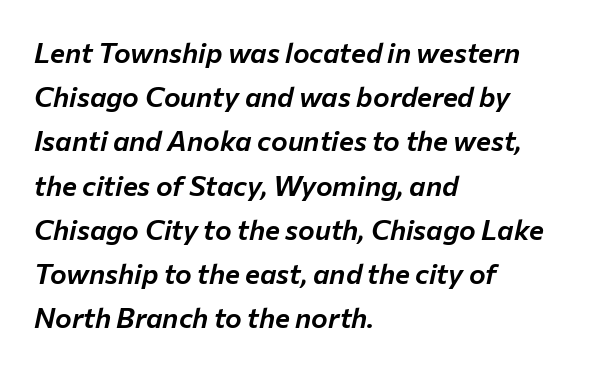
The image shows 28 px text type, italic (leaning right); set left-aligned, normal line spacing (1.58x), normal letter spacing, not underlined; low stroke contrast and a medium x-height.
